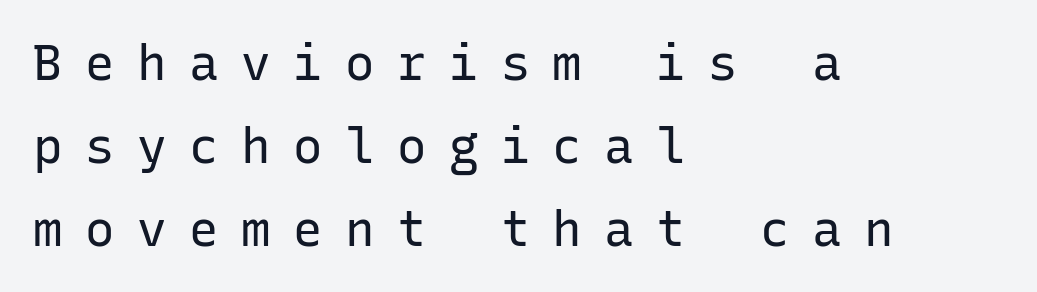
One-word summary of the alignment: left. This is sans-serif lettering, the kind often seen on screens and signage. Someone cranked the tracking dial way up on this one. The baseline area is clear. No extra ink here — the face is not bold.
